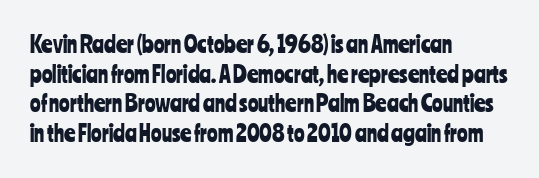
The image shows 22 px text type, upright; set left-aligned, normal line spacing (1.35x), normal letter spacing, not underlined.
